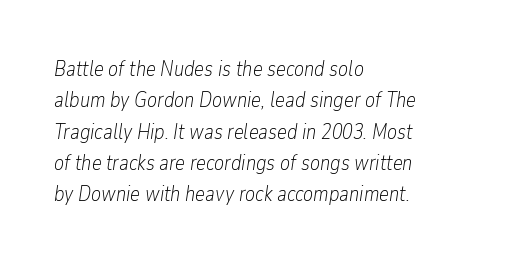
Q: Is the text bold? A: No.
Q: Is the text italic (slanted)? A: Yes, it leans right by about 9 degrees.
Q: Is the text underlined? A: No.
Q: How is the paragraph aligned? A: Left-aligned.
Q: Is the spacing between letters normal or unusually wide? A: Normal.
Q: Is the spacing between lines tight, normal or loose? A: Normal.
